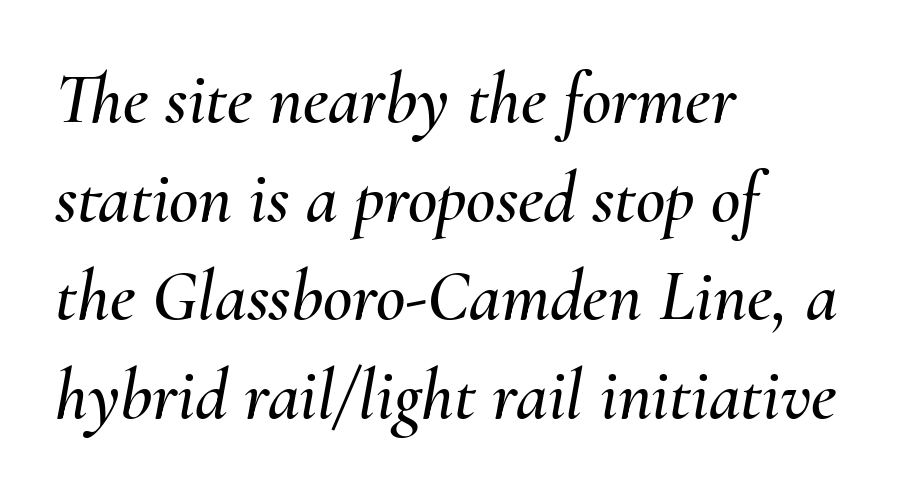
{"italic": "yes", "lean": "right", "slant_degrees": 10, "width": "normal", "stroke_contrast": "medium", "x_height": "small", "monospaced": "no", "underline": "no", "align": "left", "line_spacing": "normal", "line_spacing_ratio": 1.37, "letter_spacing": "normal", "letter_spacing_em": 0.0, "glyph_px": 72}
